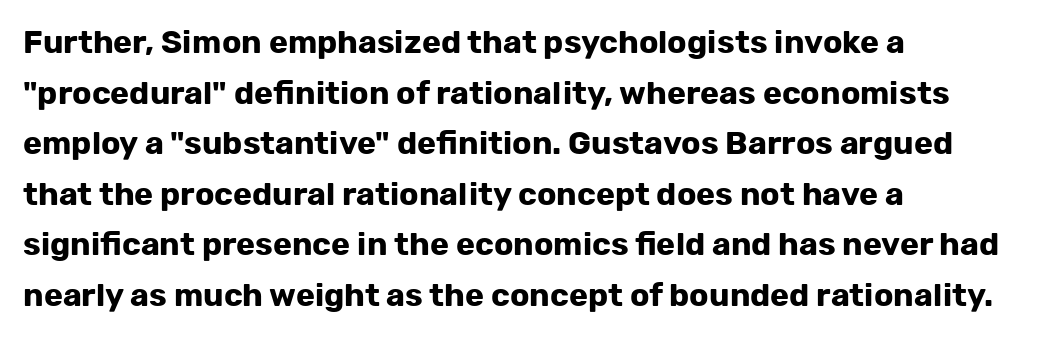
Q: Is the text bold? A: Yes.
Q: Is the text italic (slanted)? A: No, it is upright.
Q: Is the typeface a serif or a sans-serif typeface? A: Sans-serif.
Q: Is the text underlined? A: No.
Q: How is the paragraph aligned? A: Left-aligned.
Q: Is the spacing between letters normal or unusually wide? A: Normal.
Q: Is the spacing between lines tight, normal or loose? A: Normal.
Q: Width (condensed, normal, or wide)? A: Normal.
Q: Stroke contrast? A: Low.
Q: x-height? A: Medium.
Q: Monospaced? A: No.
